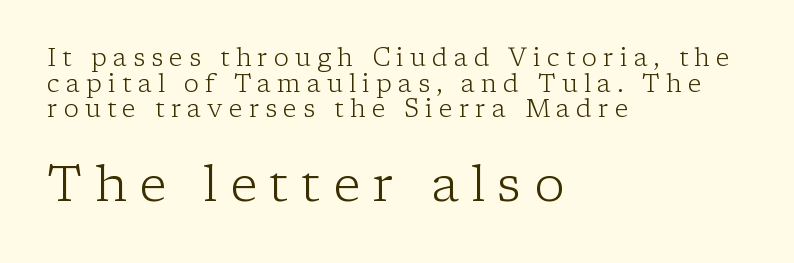
Do the characters align in a grid? No, the font is proportional. This is not heavy type; no bold has been used. Students, observe: this is what under-led, compact text looks like. The gaps between neighbouring characters are conspicuously large. This is roman type, the default non-slanted kind.
